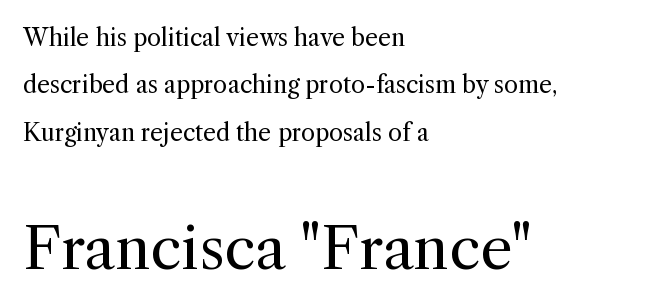
{"serif": "yes", "italic": "no", "bold": "no", "weight": "regular", "width": "normal", "x_height": "medium", "monospaced": "no", "underline": "no", "align": "left", "line_spacing": "loose", "line_spacing_ratio": 2.06, "letter_spacing": "normal", "letter_spacing_em": 0.0, "larger_block": "second", "size_ratio": 2.52, "glyph_px": 58}
